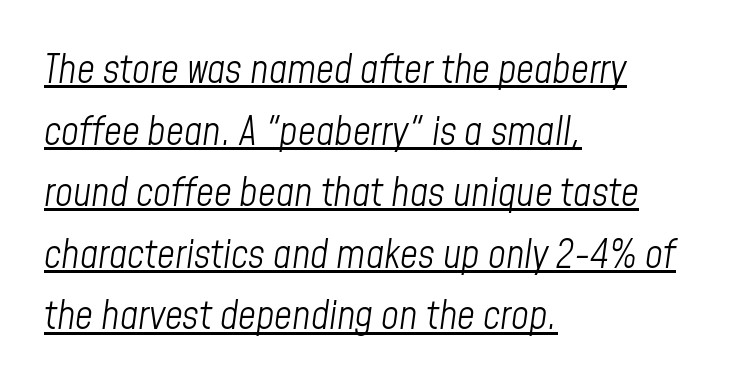
The image shows 39 px light, condensed type, italic (leaning right); set left-aligned, normal line spacing (1.58x), normal letter spacing, underlined; low stroke contrast and a medium x-height.
